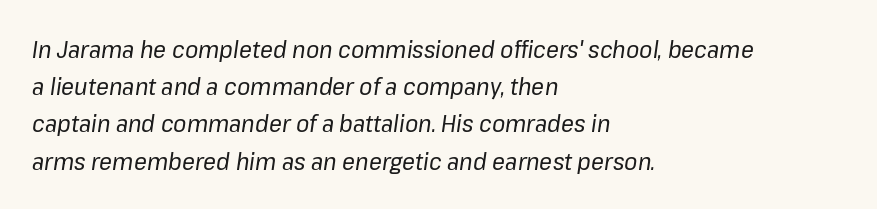
The image shows 24 px text type, italic (leaning right); set left-aligned, normal line spacing (1.55x), normal letter spacing, not underlined.
